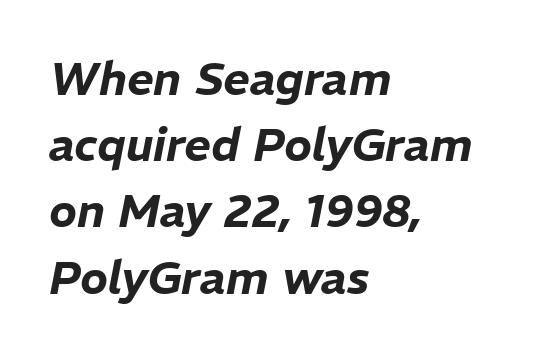
{"italic": "yes", "lean": "right", "slant_degrees": 11, "width": "normal", "stroke_contrast": "low", "x_height": "medium", "monospaced": "no", "underline": "no", "align": "left", "line_spacing": "normal", "line_spacing_ratio": 1.44, "letter_spacing": "normal", "letter_spacing_em": 0.0, "glyph_px": 46}
